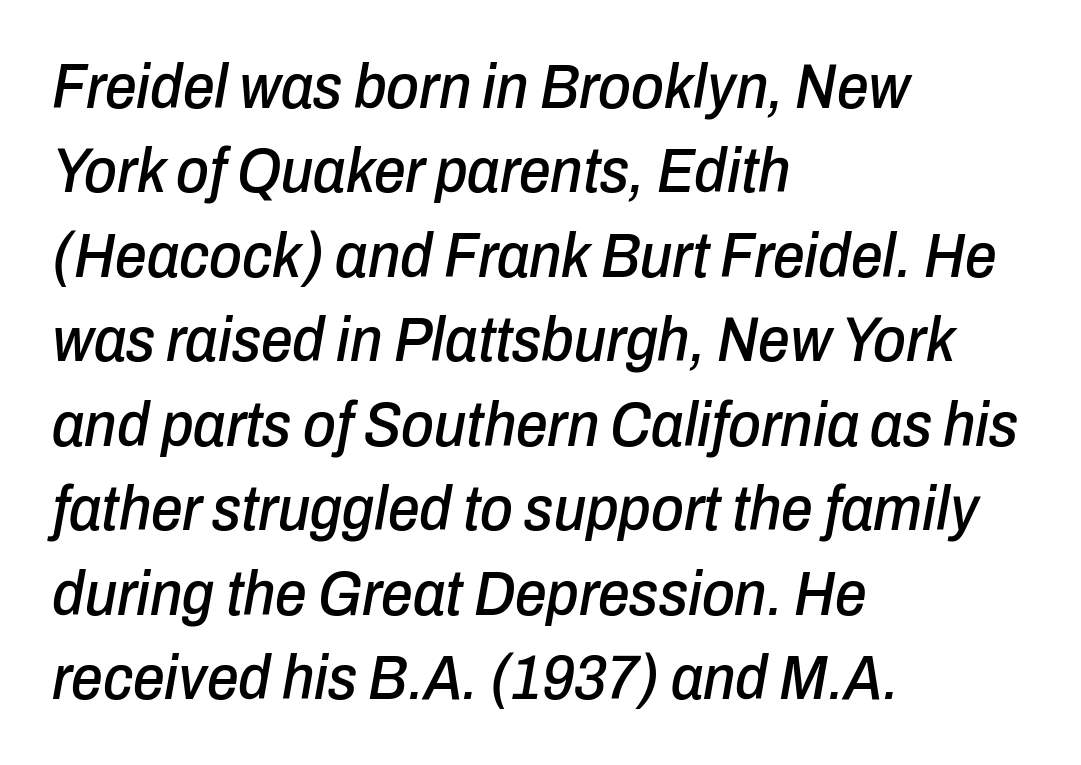
The image shows 63 px condensed type, italic (leaning right); set left-aligned, normal line spacing (1.34x), normal letter spacing, not underlined; low stroke contrast and a medium x-height.
